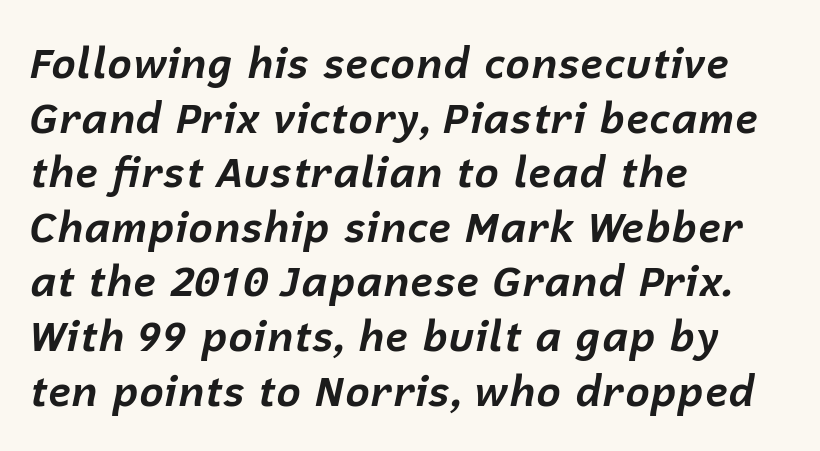
{"italic": "yes", "lean": "right", "slant_degrees": 12, "bold": "yes", "weight": "bold", "width": "normal", "stroke_contrast": "low", "x_height": "medium", "monospaced": "no", "underline": "no", "align": "left", "line_spacing": "normal", "line_spacing_ratio": 1.3, "letter_spacing": "normal", "letter_spacing_em": 0.0, "glyph_px": 42}
